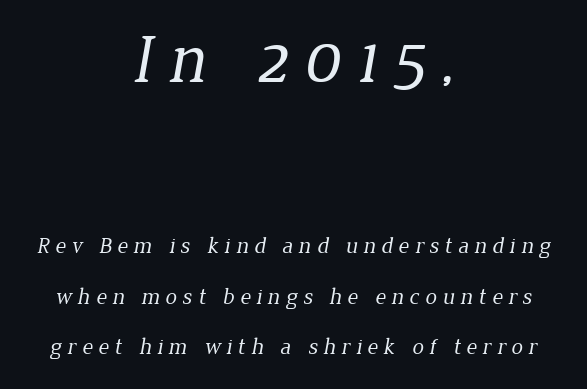
{"serif": "yes", "bold": "no", "weight": "regular", "width": "normal", "stroke_contrast": "low", "x_height": "medium", "monospaced": "no", "underline": "no", "align": "center", "line_spacing": "loose", "line_spacing_ratio": 2.2, "letter_spacing": "wide", "letter_spacing_em": 0.24, "larger_block": "first", "size_ratio": 3.0, "glyph_px": 69}
